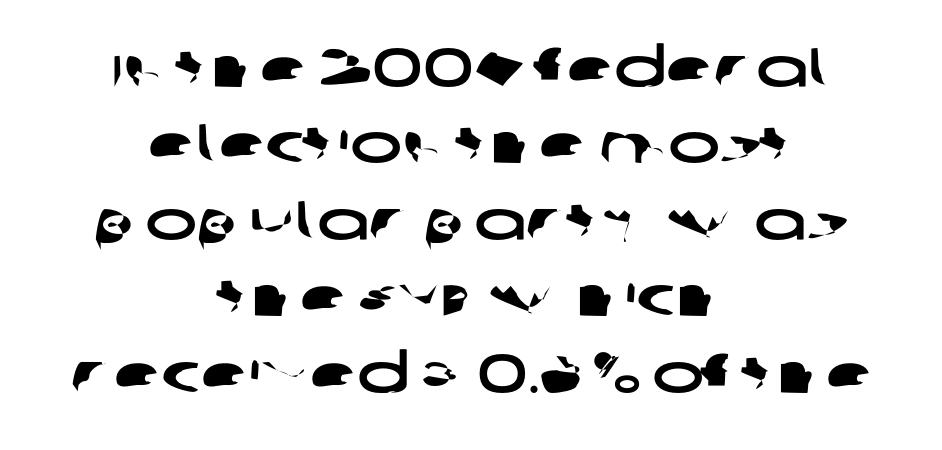
Typographically, this falls in the sans-serif category. Line starts and ends both wander, symmetrically. Underlining? Definitely not there. The rendering keeps characters at their native spacing.
